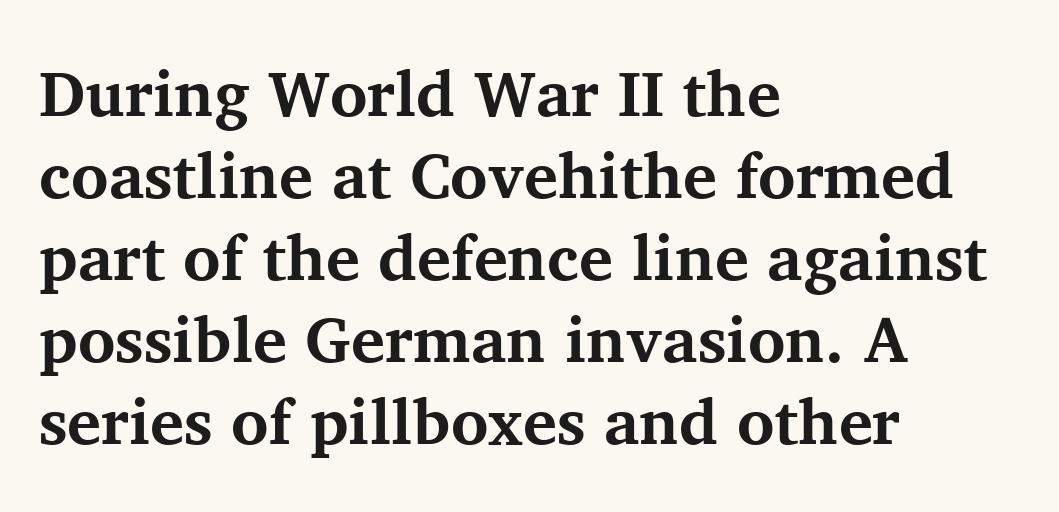
{"serif": "yes", "italic": "no", "bold": "yes", "weight": "bold", "width": "normal", "stroke_contrast": "medium", "x_height": "medium", "monospaced": "no", "underline": "no", "align": "left", "line_spacing": "normal", "line_spacing_ratio": 1.28, "letter_spacing": "normal", "letter_spacing_em": 0.0, "glyph_px": 64}
